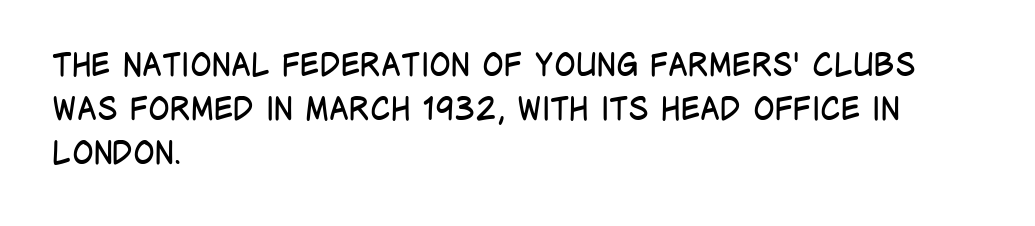
Q: Is the text bold? A: No.
Q: Is the text italic (slanted)? A: No, it is upright.
Q: Is the typeface a serif or a sans-serif typeface? A: Sans-serif.
Q: Is the text underlined? A: No.
Q: How is the paragraph aligned? A: Left-aligned.
Q: Is the spacing between letters normal or unusually wide? A: Normal.
Q: Is the spacing between lines tight, normal or loose? A: Normal.
Q: Width (condensed, normal, or wide)? A: Condensed.
Q: Stroke contrast? A: Low.
Q: x-height? A: Large.
Q: Monospaced? A: No.
